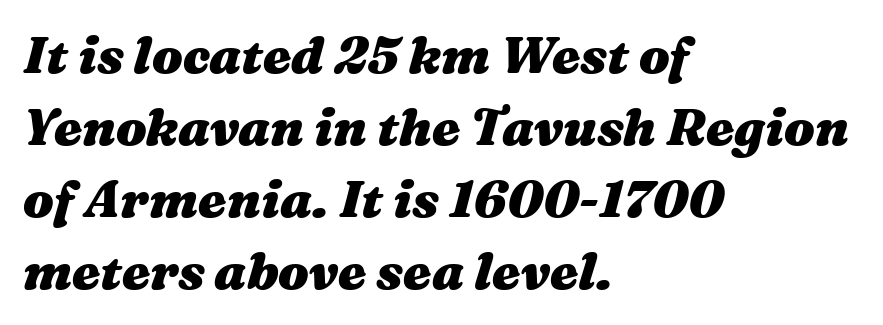
The image shows 51 px heavy, wide type, italic (leaning right); set left-aligned, normal line spacing (1.41x), normal letter spacing, not underlined; medium stroke contrast and a medium x-height.
